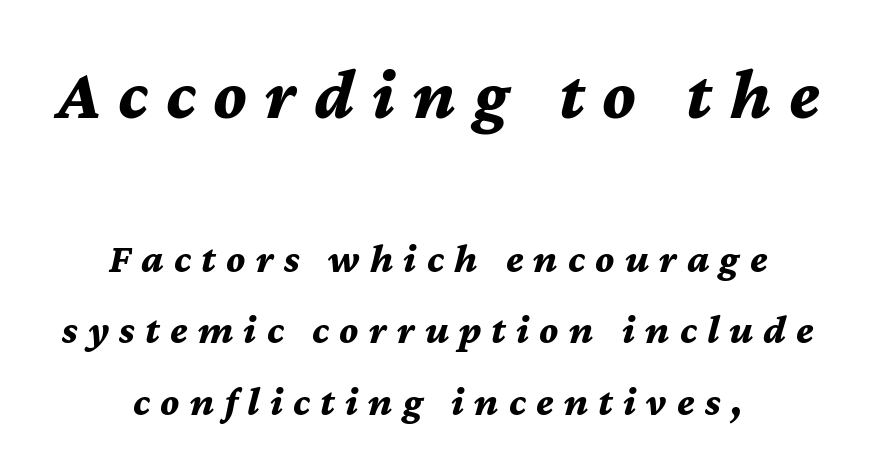
{"italic": "yes", "lean": "right", "slant_degrees": 12, "bold": "yes", "weight": "bold", "width": "normal", "stroke_contrast": "medium", "x_height": "medium", "monospaced": "no", "underline": "no", "align": "center", "line_spacing_ratio": 1.75, "letter_spacing": "wide", "letter_spacing_em": 0.25, "larger_block": "first", "size_ratio": 1.76, "glyph_px": 72}
